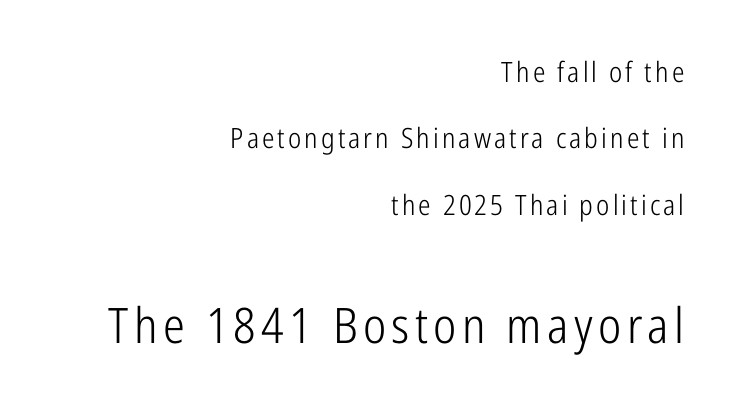
If you squint, the bottom block still reads clearly — it's the larger of the two. Are there feet on the stems? There aren't — it's a sans. Italic: no, the glyphs are upright roman. The letters look calm and open, with moderate or lighter stems. These lines stand farther apart than default settings would place them. The compositor pushed each line to the right boundary.
